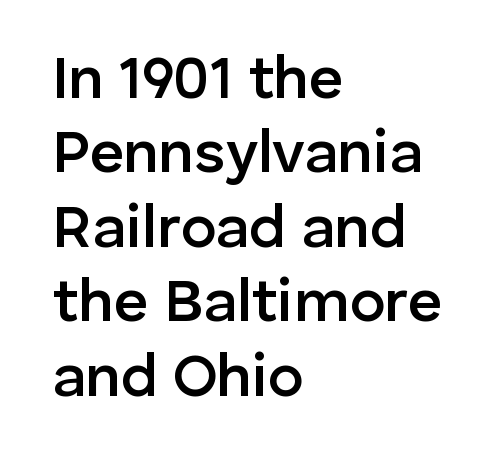
The image shows 60 px semibold sans-serif type, upright; set left-aligned, line spacing 1.24x, normal letter spacing, not underlined; low stroke contrast and a medium x-height.
